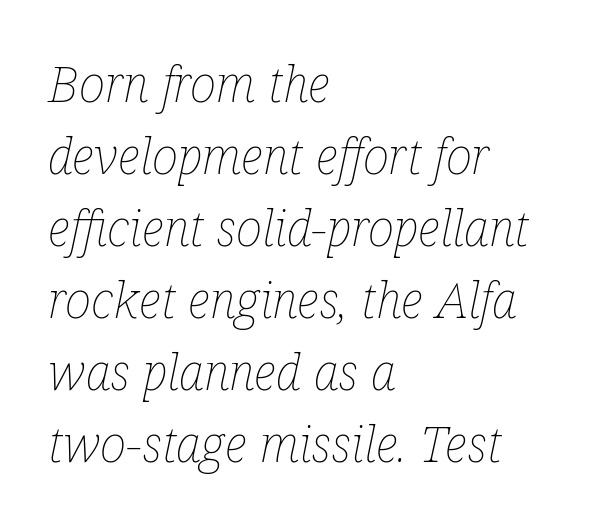
Q: Is the text bold? A: No.
Q: Is the text italic (slanted)? A: Yes, it leans right by about 12 degrees.
Q: Is the text underlined? A: No.
Q: How is the paragraph aligned? A: Left-aligned.
Q: Is the spacing between letters normal or unusually wide? A: Normal.
Q: Is the spacing between lines tight, normal or loose? A: Normal.
Q: Width (condensed, normal, or wide)? A: Condensed.
Q: Stroke contrast? A: Low.
Q: x-height? A: Medium.
Q: Monospaced? A: No.
